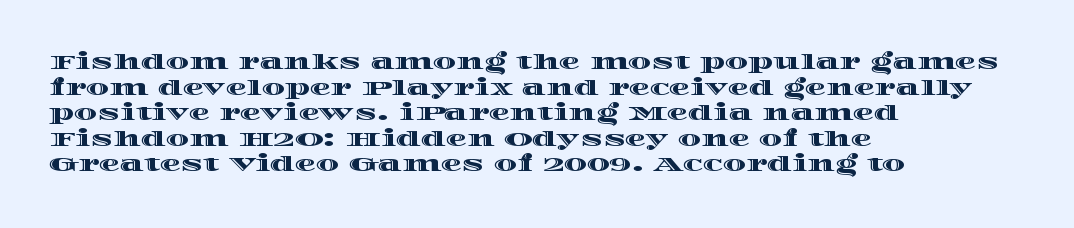
Q: Is the text italic (slanted)? A: No, it is upright.
Q: Is the text underlined? A: No.
Q: How is the paragraph aligned? A: Left-aligned.
Q: Is the spacing between letters normal or unusually wide? A: Normal.
